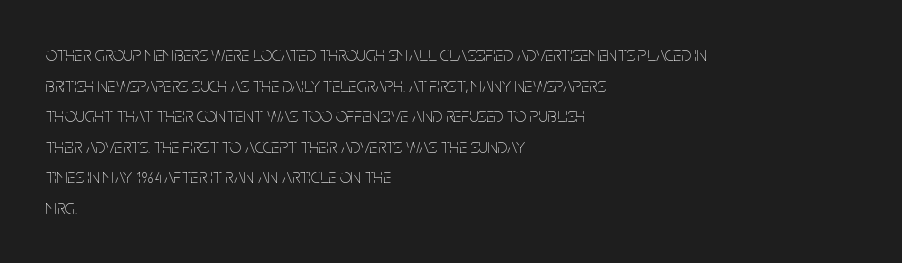
If you drew a line through each stem, it would be perfectly vertical. Students, observe: this is what conventionally led text looks like. Alignment: flush left. Decoration check: the copy has no underline.
